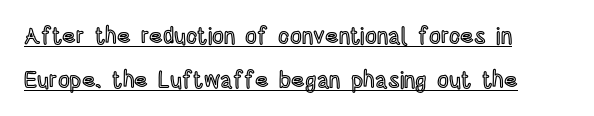
Vertical spacing — loose. Characters follow at the spacing the type designer built in. The specimen reads as upright at a glance. Horizontal alignment here is leftward, the default for most running prose.
